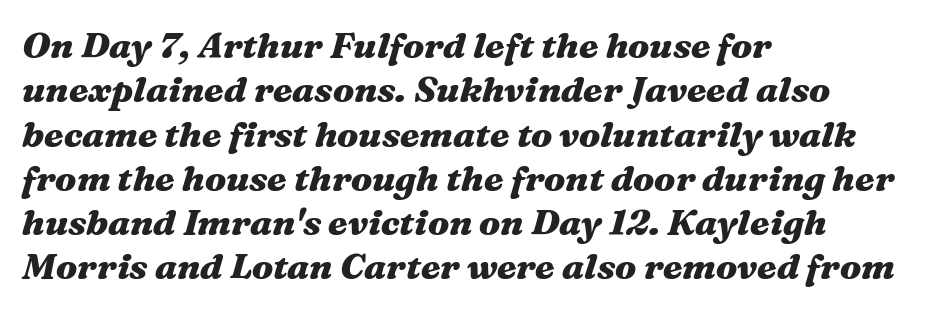
Q: Is the text bold? A: Yes.
Q: Is the text italic (slanted)? A: Yes, it leans right by about 16 degrees.
Q: Is the text underlined? A: No.
Q: How is the paragraph aligned? A: Left-aligned.
Q: Is the spacing between letters normal or unusually wide? A: Normal.
Q: Width (condensed, normal, or wide)? A: Wide.
Q: Stroke contrast? A: Medium.
Q: x-height? A: Medium.
Q: Monospaced? A: No.
